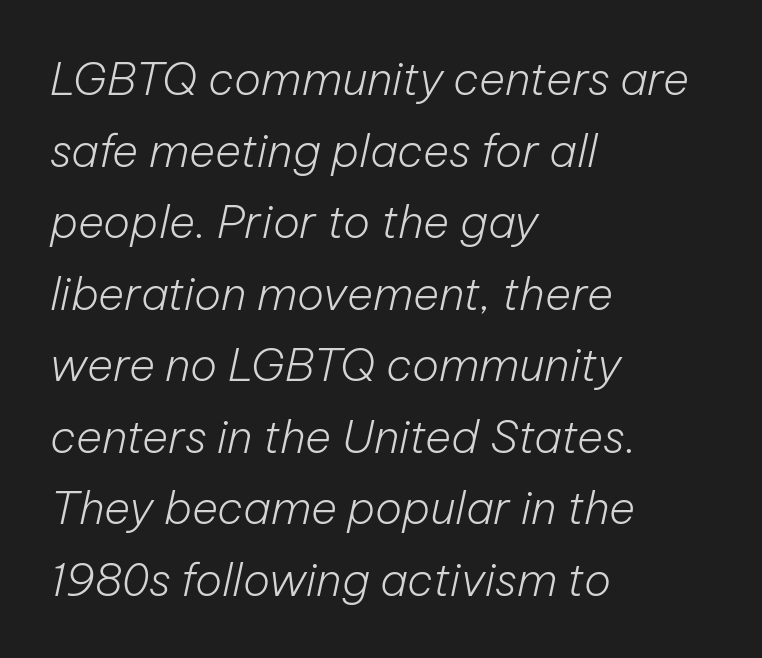
Q: Is the text bold? A: No.
Q: Is the text italic (slanted)? A: Yes, it leans right by about 12 degrees.
Q: Is the text underlined? A: No.
Q: How is the paragraph aligned? A: Left-aligned.
Q: Is the spacing between letters normal or unusually wide? A: Normal.
Q: Is the spacing between lines tight, normal or loose? A: Normal.
Q: Width (condensed, normal, or wide)? A: Normal.
Q: Stroke contrast? A: Low.
Q: x-height? A: Medium.
Q: Monospaced? A: No.
